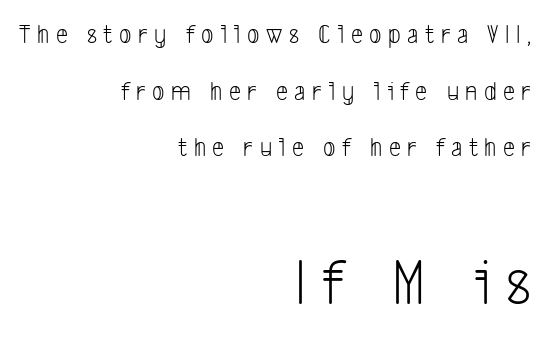
A clean baseline with only descenders dipping below it. Does the bottom block carry the larger type? Yes, it does. Observe the wide spacing: letters keep a clear distance from each other. Layout note: lines flush right. Rows of type keep a wide berth in the vertical direction.
